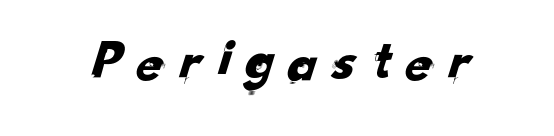
{"serif": "no", "width": "normal", "stroke_contrast": "low", "x_height": "small", "monospaced": "no", "underline": "no", "glyph_px": 59}
